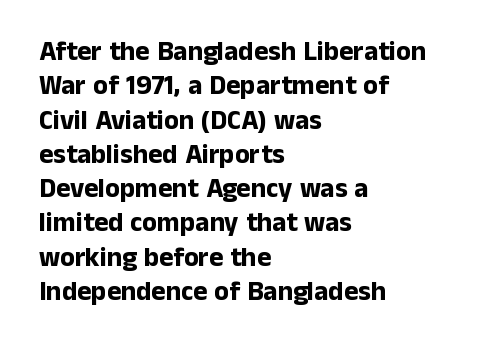
{"italic": "no", "bold": "yes", "underline": "no", "align": "left", "line_spacing": "normal", "line_spacing_ratio": 1.27, "letter_spacing": "normal", "letter_spacing_em": 0.0, "glyph_px": 27}
